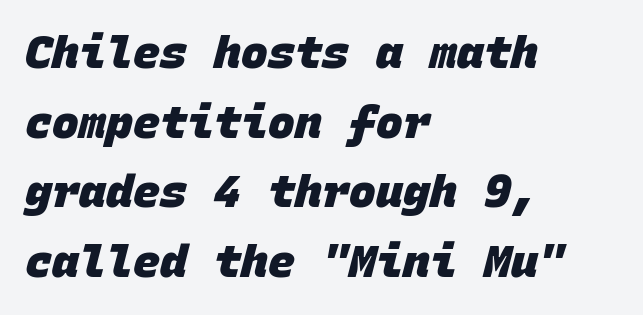
{"serif": "no", "bold": "yes", "weight": "heavy", "width": "normal", "stroke_contrast": "low", "x_height": "large", "monospaced": "yes", "underline": "no", "align": "left", "line_spacing": "normal", "line_spacing_ratio": 1.55, "letter_spacing": "normal", "letter_spacing_em": 0.0, "glyph_px": 45}
